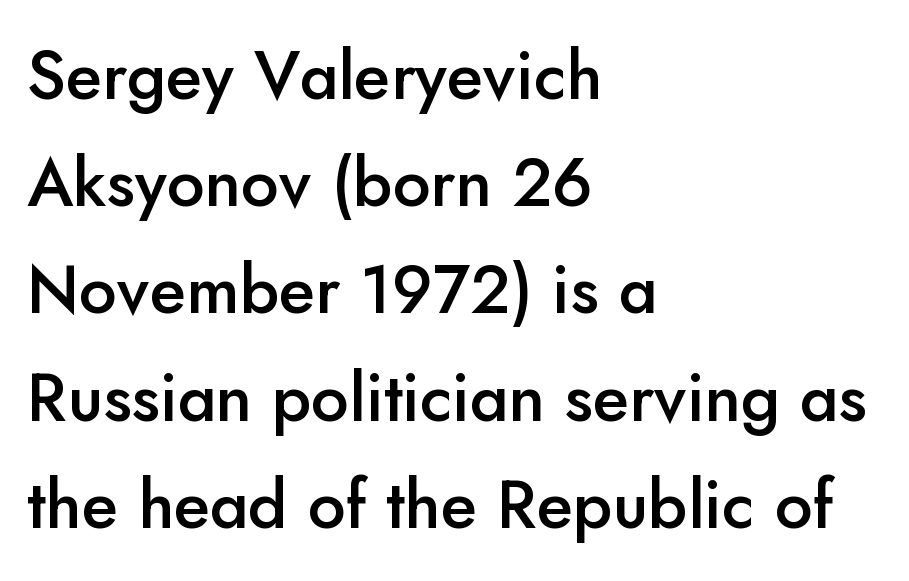
The image shows 67 px semibold sans-serif type, upright; set left-aligned, normal line spacing (1.6x), normal letter spacing, not underlined; low stroke contrast and a small x-height.
